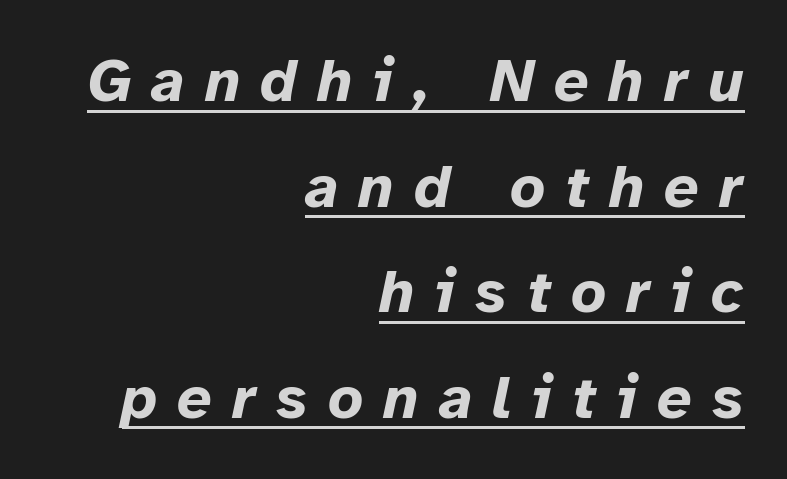
What decoration does the sample have? An underline. The typography opts for an oblique posture over an upright one. The passage shown is emphatically bold. Spacing verdict: proportional, widths tailored to each character.
